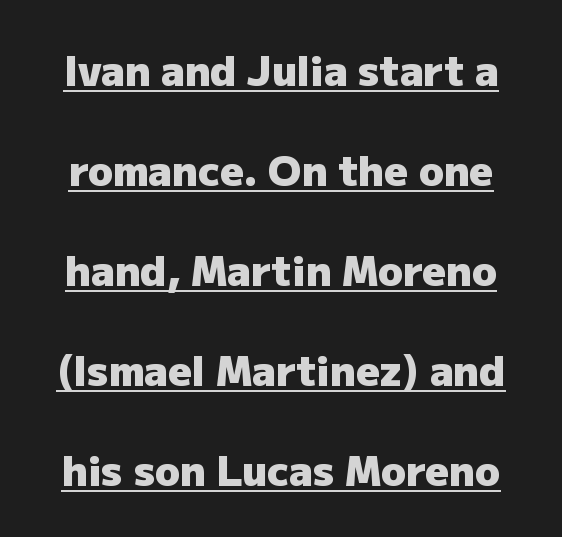
Grotesque or geometric, the face here clearly has no serifs. You could not count columns in this text — the font is proportionally spaced. The lettering stays uniformly vertical, giving the passage a roman look. The string is rendered with underlining switched on. You could fit nearly another row in the gap between these rows. Spacing between characters is what you'd get straight out of the box.
